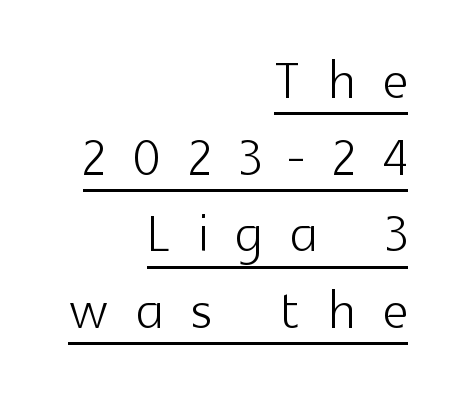
Here the designer chose a conventional face with non-uniform glyph widths. Line ends are locked; line starts wander. Underline: present. Type style note: lacks serifs.
